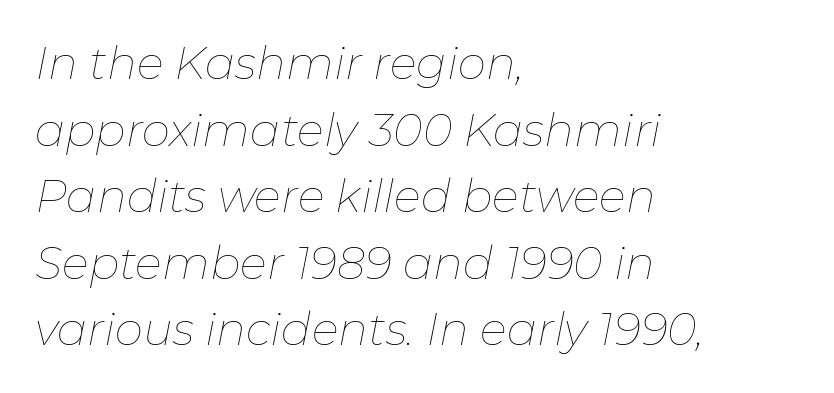
The text carries the slant typical of an italic or oblique font. These lines sit exactly where default settings would place them. The lines in this sample share a left origin and differ only in where they stop. Think of a printed novel: that variable character pitch is what you see here. The cut favours lightness, reaching ordinary text weight at its darkest. Honestly, the letter spacing is just normal — you wouldn't notice it.
